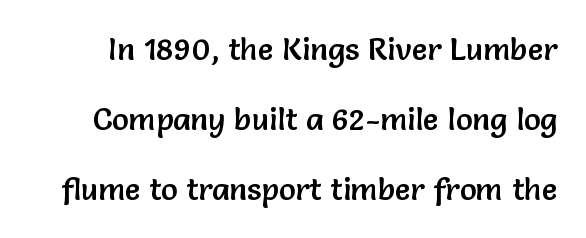
Q: Is the text italic (slanted)? A: No, it is upright.
Q: Is the typeface a serif or a sans-serif typeface? A: Sans-serif.
Q: Is the text underlined? A: No.
Q: Is the spacing between letters normal or unusually wide? A: Normal.
Q: Is the spacing between lines tight, normal or loose? A: Loose.
Q: Width (condensed, normal, or wide)? A: Normal.
Q: Stroke contrast? A: Low.
Q: x-height? A: Medium.
Q: Monospaced? A: No.
